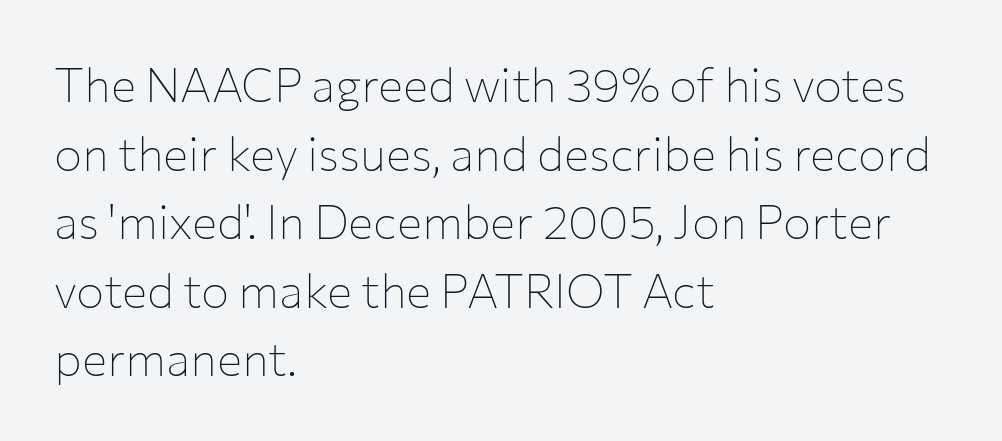
{"serif": "no", "italic": "no", "bold": "no", "weight": "thin", "width": "normal", "stroke_contrast": "low", "x_height": "medium", "monospaced": "no", "underline": "no", "align": "left", "line_spacing": "normal", "line_spacing_ratio": 1.46, "letter_spacing": "normal", "letter_spacing_em": 0.0, "glyph_px": 47}
